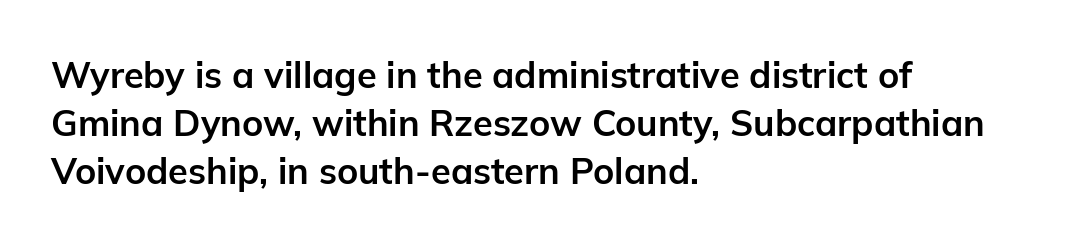
Check under the words: just untouched page. This sample uses a sans-serif face. The face used here has the dense, thick strokes of a bold. Character widths vary here, with narrow letters taking less room than wide ones. Line starts are locked; line ends wander. Evenly set lines give the paragraph a standard silhouette.
